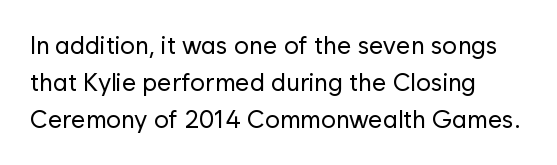
The image shows 25 px text type, upright; set left-aligned, normal line spacing (1.48x), normal letter spacing, not underlined.
